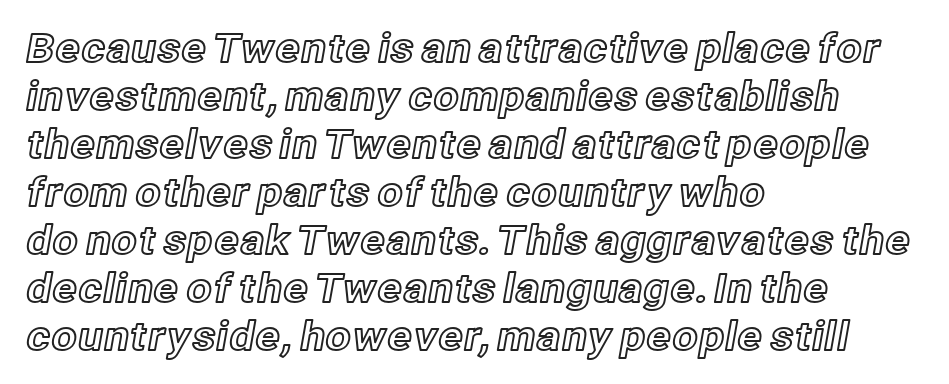
Decoration check: the copy has no underline. Think of a printed novel: that variable character pitch is what you see here. The letters sit at their default tracking, neither squeezed nor spread. Alignment: flush left.
